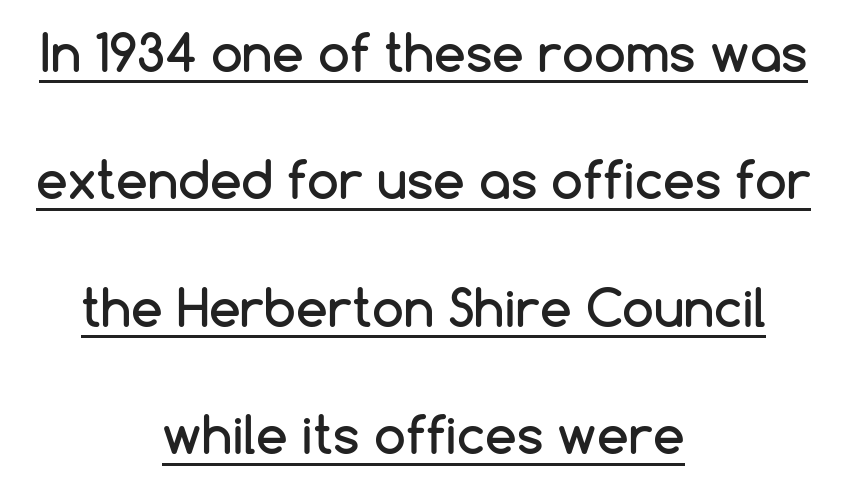
Compared with a flush-left layout, this one balances lines on the center instead. A continuous stroke trails under the words, as in a hyperlink. A typesetter would call this zero additional tracking. Unlike a traditional serif, this face leaves its strokes unadorned. Ascenders rise straight up at ninety degrees.
